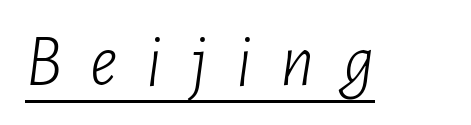
{"italic": "yes", "lean": "right", "slant_degrees": 7, "bold": "no", "weight": "light", "width": "condensed", "stroke_contrast": "low", "x_height": "medium", "monospaced": "no", "underline": "yes", "letter_spacing": "wide", "letter_spacing_em": 0.38, "glyph_px": 75}
